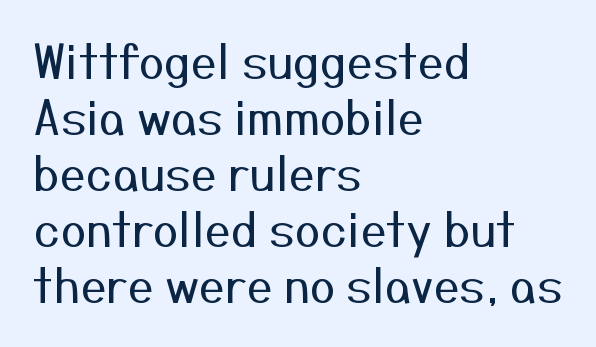
{"serif": "no", "italic": "no", "bold": "no", "weight": "regular", "width": "normal", "stroke_contrast": "medium", "x_height": "medium", "monospaced": "no", "underline": "no", "align": "left", "line_spacing_ratio": 1.22, "letter_spacing": "normal", "letter_spacing_em": 0.0, "glyph_px": 46}
